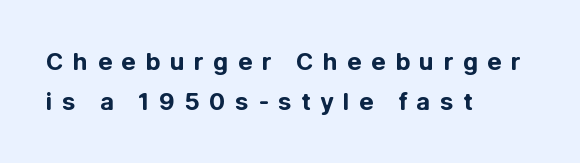
The image shows 24 px bold type, upright; set left-aligned, normal line spacing (1.68x), unusually wide letter spacing (+0.39 em), not underlined.
